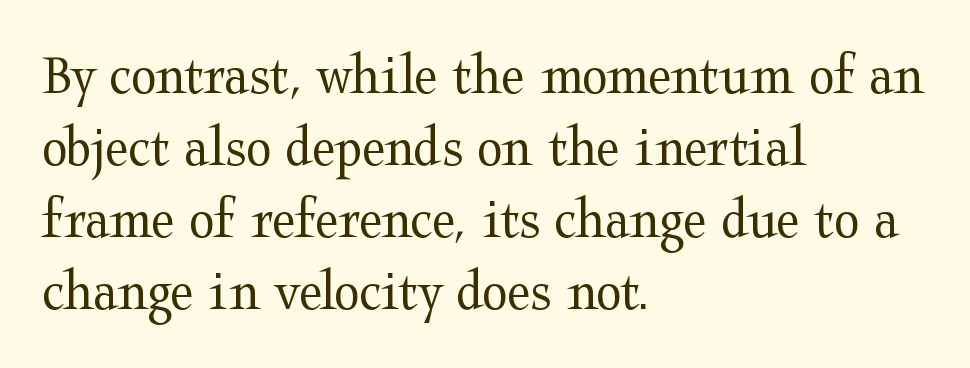
Stroke mass is kept to a normal reading level or below. A roman cut, with each character standing at attention. Here the designer chose a conventional face with non-uniform glyph widths. Is this a sans? No — the strokes have serifs. The passage shown has conventional tracking throughout.
